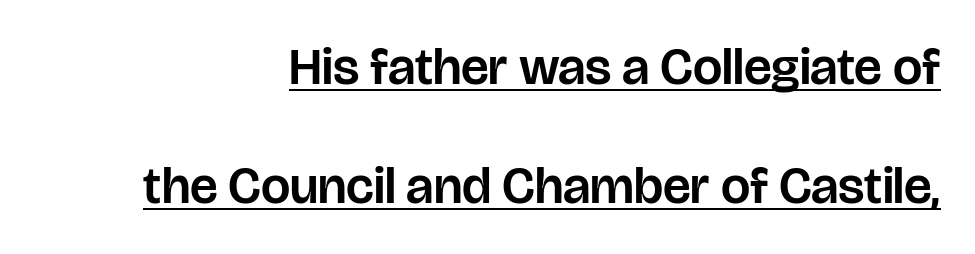
The image shows 52 px sans-serif type, upright; set right-aligned, loose line spacing (2.29x), normal letter spacing, underlined; low stroke contrast and a large x-height.
